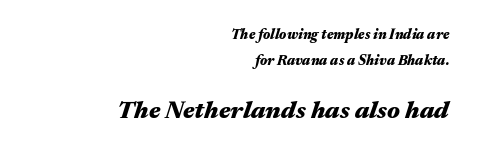
{"italic": "yes", "lean": "right", "slant_degrees": 17, "bold": "yes", "underline": "no", "align": "right", "line_spacing_ratio": 1.83, "letter_spacing": "normal", "letter_spacing_em": 0.0, "larger_block": "second", "size_ratio": 1.79, "glyph_px": 25}
